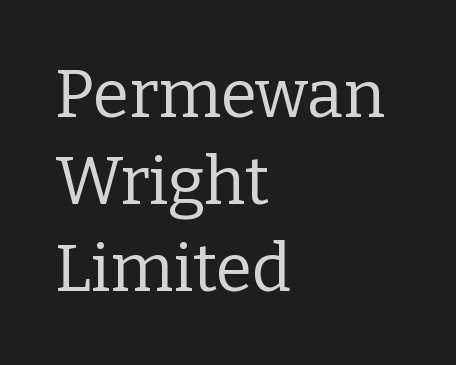
Q: Is the text bold? A: No.
Q: Is the text italic (slanted)? A: No, it is upright.
Q: Is the typeface a serif or a sans-serif typeface? A: Serif.
Q: Is the text underlined? A: No.
Q: How is the paragraph aligned? A: Left-aligned.
Q: Is the spacing between letters normal or unusually wide? A: Normal.
Q: Is the spacing between lines tight, normal or loose? A: Normal.
Q: Width (condensed, normal, or wide)? A: Normal.
Q: Stroke contrast? A: Low.
Q: x-height? A: Medium.
Q: Monospaced? A: No.
